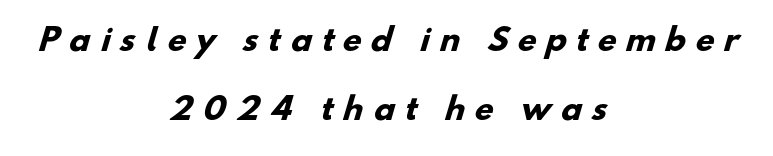
Unlike a traditional serif, this face leaves its strokes unadorned. The strip under each line holds only bare page. The passage shown is emphatically bold. These lines are rendered in a variable-pitch font. Tracking value appears strongly positive — letters spread wide. Both edges are ragged and mirror each other, which tells us the setting is centered.
